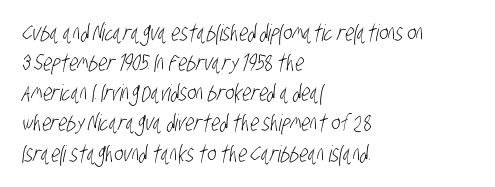
Q: Is the text bold? A: No.
Q: Is the text underlined? A: No.
Q: How is the paragraph aligned? A: Left-aligned.
Q: Is the spacing between letters normal or unusually wide? A: Normal.
Q: Is the spacing between lines tight, normal or loose? A: Normal.
